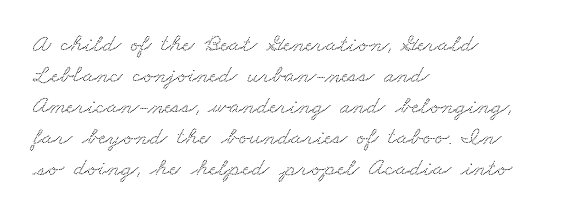
The image shows 25 px text type; set left-aligned, line spacing 1.24x, normal letter spacing, not underlined.
